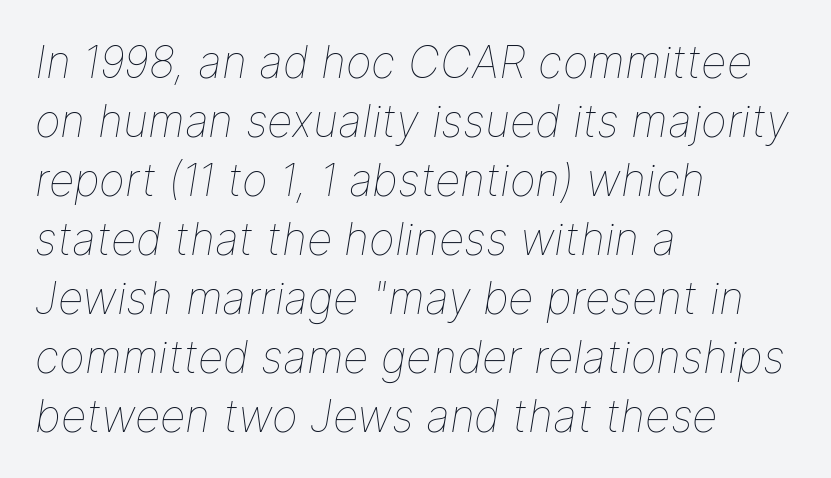
The image shows 44 px thin type, italic (leaning right); set left-aligned, normal line spacing (1.34x), normal letter spacing, not underlined; low stroke contrast and a medium x-height.
